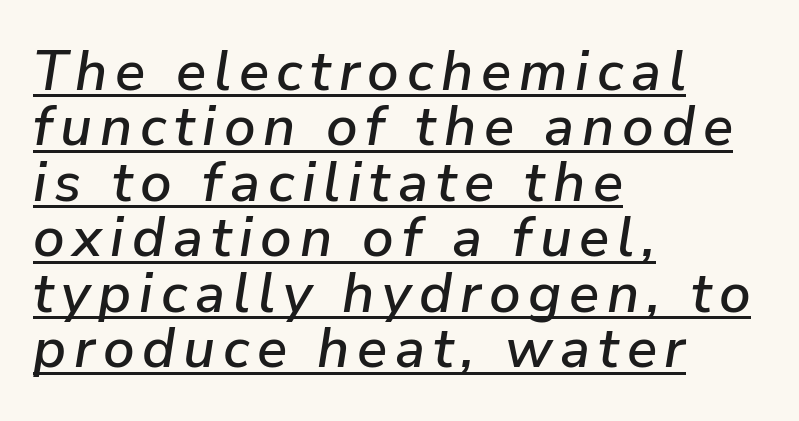
These characters rest on top of a visible drawn line. The letters advance in unequal steps, a hallmark of proportional type. Very little white space separates one row of letters from the next. Caption: multi-line text, flush left, ragged right.
